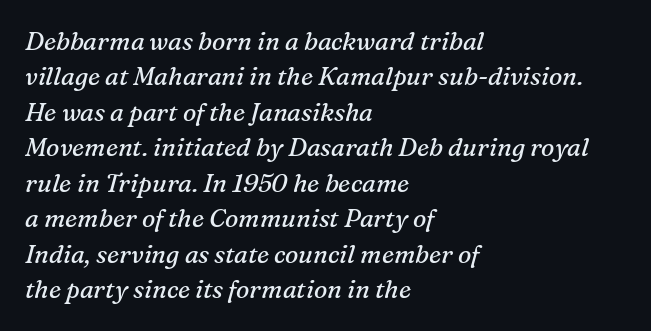
No extra ink here — the face is not bold. The face used here is rendered with its standard letterfit. Teacher's note: observe the even left margin — that is flush-left alignment. The face used here has a pronounced slope to its letters. Check the space under the baseline: it is left empty.
